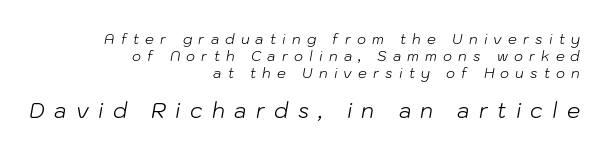
The image shows 21 px text type, italic (leaning right); set right-aligned, line spacing 1.2x, unusually wide letter spacing (+0.44 em), not underlined; the second (bottom) block is 1.5x larger.
